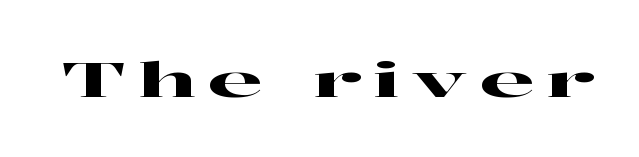
{"serif": "yes", "italic": "no", "width": "wide", "stroke_contrast": "high", "x_height": "medium", "monospaced": "no", "underline": "no", "letter_spacing": "wide", "letter_spacing_em": 0.24, "glyph_px": 49}
